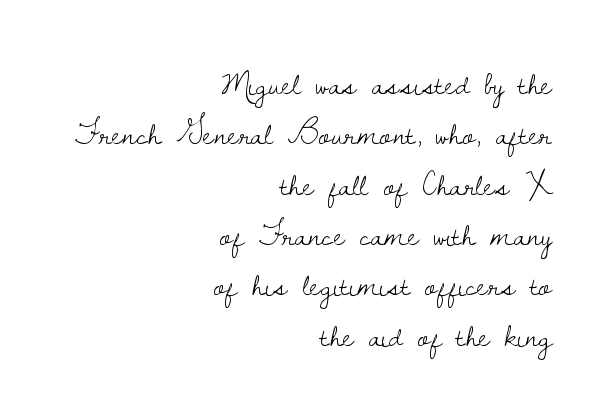
The image shows 34 px light serif type; set right-aligned, normal line spacing (1.48x), normal letter spacing, not underlined; low stroke contrast and a small x-height.
